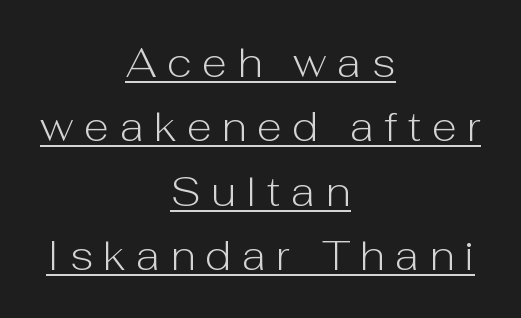
The lines in this sample share a center point and differ in where they start and stop. The typesetter has applied underlining to the passage shown. No feet cap the strokes, marking this as sans-serif type. Observe the wide spacing: letters keep a clear distance from each other. A light-to-regular cut is what we see here.
